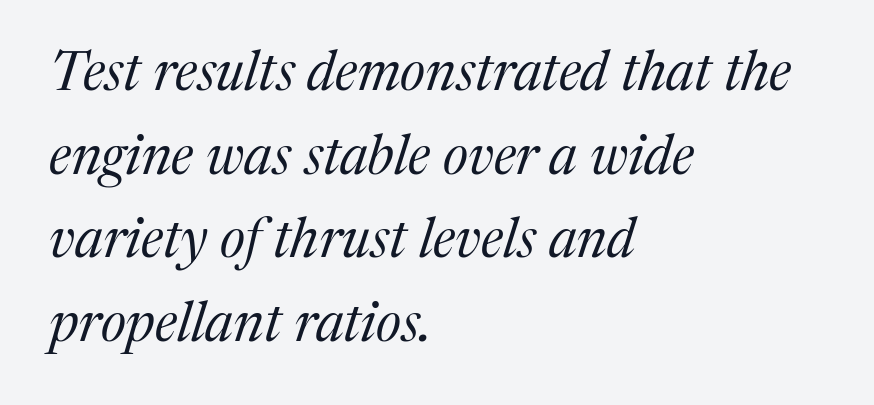
Q: Is the text bold? A: No.
Q: Is the text italic (slanted)? A: Yes, it leans right by about 17 degrees.
Q: Is the typeface a serif or a sans-serif typeface? A: Serif.
Q: Is the text underlined? A: No.
Q: How is the paragraph aligned? A: Left-aligned.
Q: Is the spacing between letters normal or unusually wide? A: Normal.
Q: Is the spacing between lines tight, normal or loose? A: Normal.
Q: Width (condensed, normal, or wide)? A: Normal.
Q: Stroke contrast? A: Medium.
Q: x-height? A: Medium.
Q: Monospaced? A: No.
